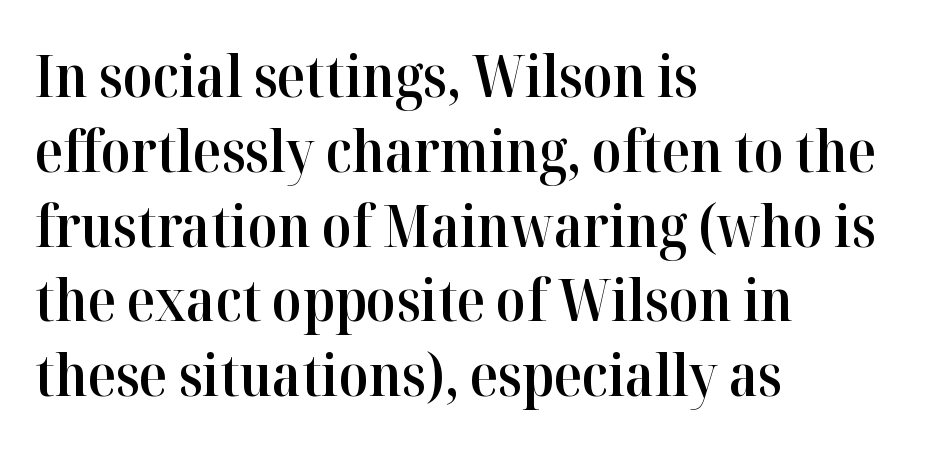
Is this a sans? No — the strokes have serifs. The compositor pushed each line to the left boundary. Proportional: the letters do not fall into vertical columns. Its strokes are somewhat broadened, the hallmark of semibold type. Only glyphs here, with clear space below each row. Does the leading feel generous? No, just average.
